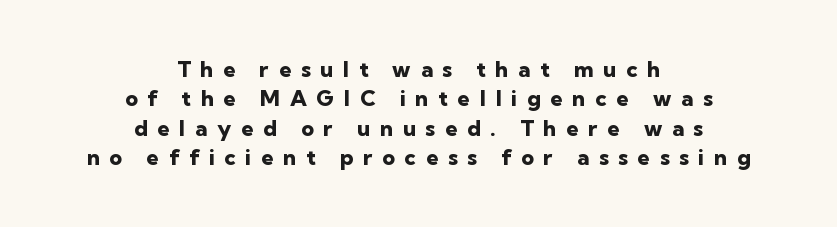
The image shows 22 px bold type, upright; set centered, normal line spacing (1.34x), unusually wide letter spacing (+0.44 em), not underlined.
